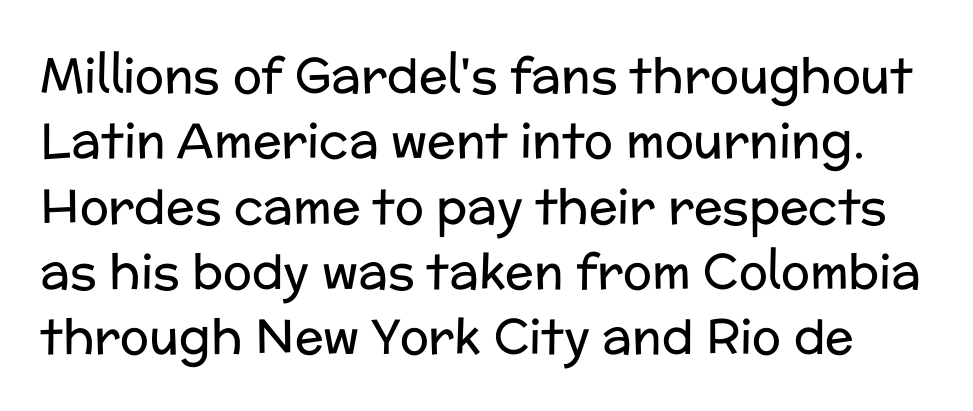
The image shows 48 px regular-weight sans-serif type, upright; set normal line spacing (1.36x), normal letter spacing, not underlined; low stroke contrast and a medium x-height.
